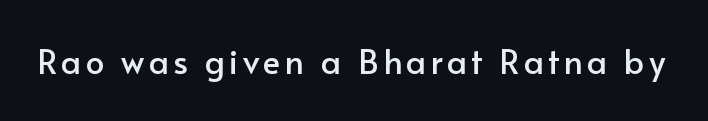
{"serif": "no", "italic": "no", "width": "normal", "stroke_contrast": "low", "x_height": "small", "monospaced": "no", "underline": "no", "glyph_px": 33}
